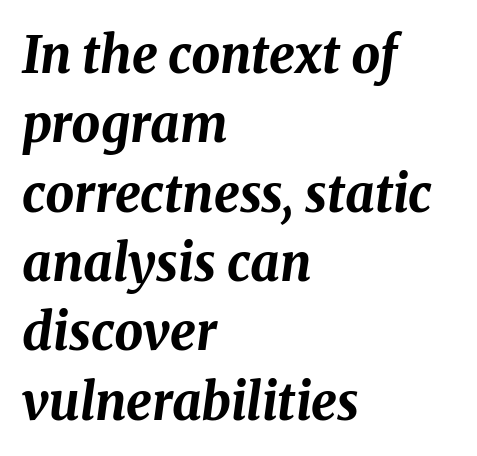
The image shows 51 px bold type, italic (leaning right); set left-aligned, normal line spacing (1.36x), normal letter spacing, not underlined; medium stroke contrast and a medium x-height.
